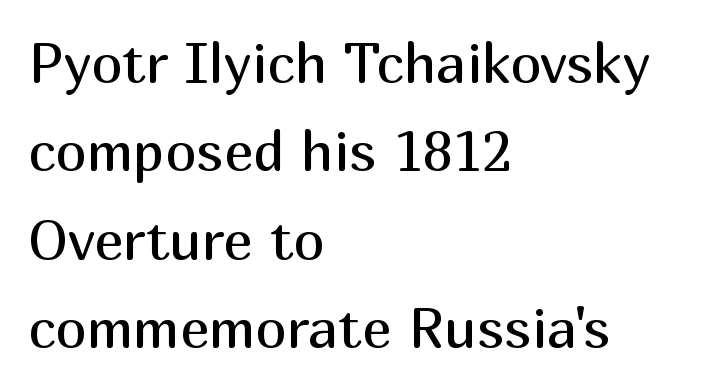
Lines of text with bare space underneath. The strokes carry an ordinary text weight at most. To sum up the face: it is a sans, with no serifs. The type sits square on the baseline with zero lean. The typesetter chose a ragged-right arrangement here.
